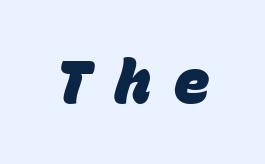
The image shows 60 px heavy sans-serif type, monospaced; set unusually wide letter spacing (+0.39 em), not underlined; low stroke contrast and a large x-height.
